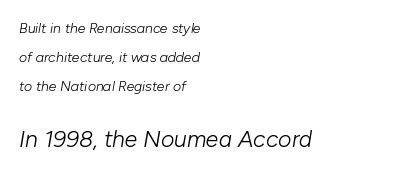
{"italic": "yes", "lean": "right", "slant_degrees": 10, "bold": "no", "underline": "no", "align": "left", "line_spacing": "loose", "line_spacing_ratio": 2.08, "letter_spacing": "normal", "letter_spacing_em": 0.0, "larger_block": "second", "size_ratio": 1.64, "glyph_px": 23}
